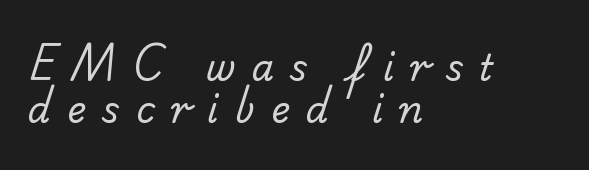
The image shows 36 px regular-weight sans-serif type; set left-aligned, line spacing 1.17x, unusually wide letter spacing (+0.45 em), not underlined; low stroke contrast and a small x-height.
